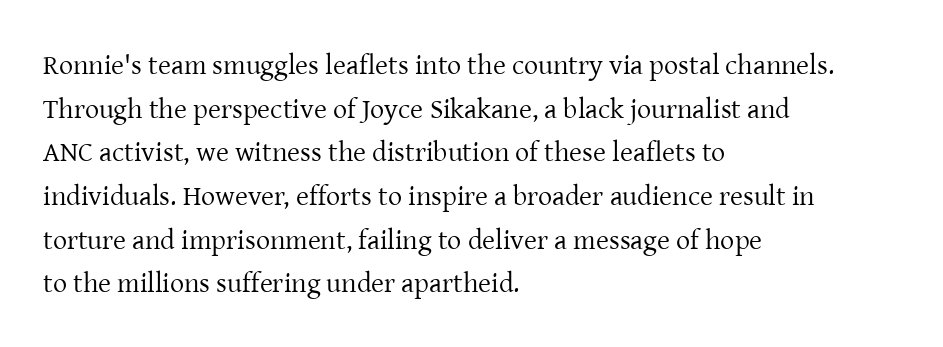
{"serif": "yes", "italic": "no", "bold": "no", "weight": "regular", "width": "normal", "stroke_contrast": "low", "x_height": "medium", "monospaced": "no", "underline": "no", "align": "left", "line_spacing": "normal", "line_spacing_ratio": 1.56, "letter_spacing": "normal", "letter_spacing_em": 0.0, "glyph_px": 28}
